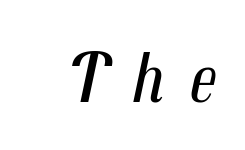
Yep, that's italic — everything's leaning. The letterforms stand isolated, each surrounded by extra space. Is this a fixed-width face? No — the glyphs have proportional, varying widths. Just letters on the line, the space beneath them empty. Each stroke keeps to a modest, everyday thickness or less.
